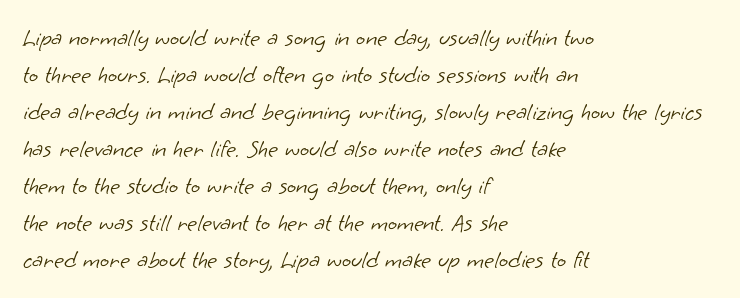
{"bold": "no", "underline": "no", "align": "left", "line_spacing": "normal", "line_spacing_ratio": 1.54, "letter_spacing": "normal", "letter_spacing_em": 0.0, "glyph_px": 24}
